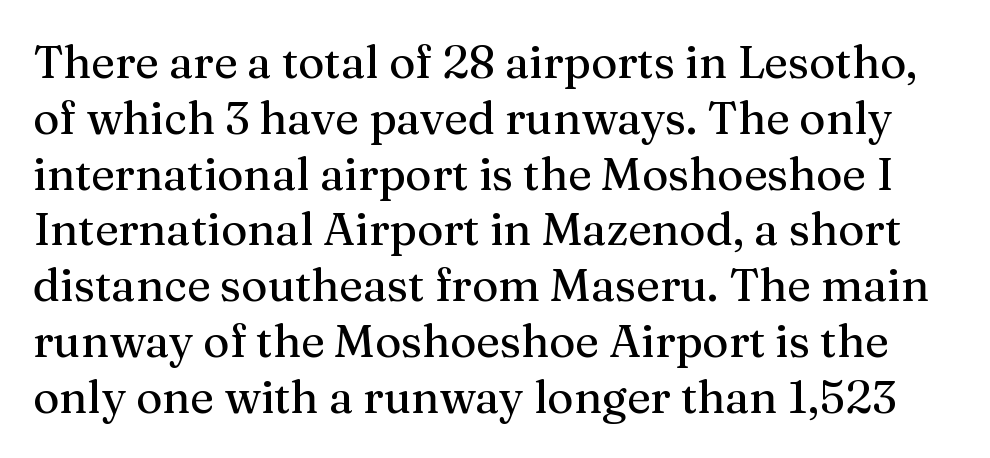
The image shows 45 px serif type, upright; set line spacing 1.24x, normal letter spacing, not underlined; medium stroke contrast and a medium x-height.
